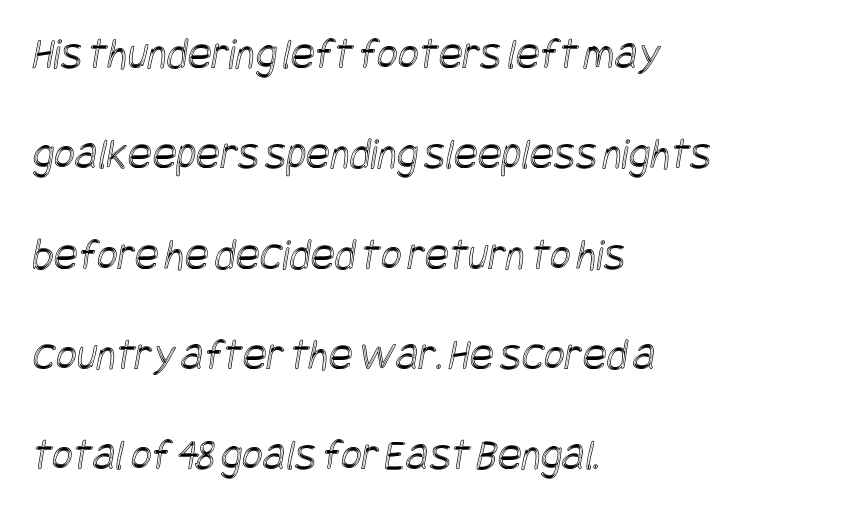
{"width": "condensed", "x_height": "large", "underline": "no", "align": "left", "line_spacing": "loose", "line_spacing_ratio": 2.23, "letter_spacing": "normal", "letter_spacing_em": 0.0, "glyph_px": 45}
